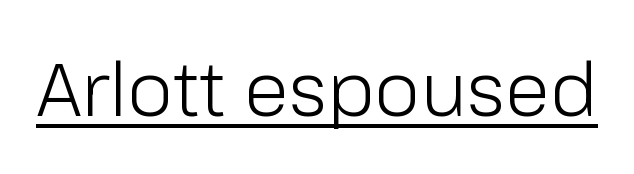
The image shows 74 px light sans-serif type, upright; set normal letter spacing, underlined; low stroke contrast and a medium x-height.
